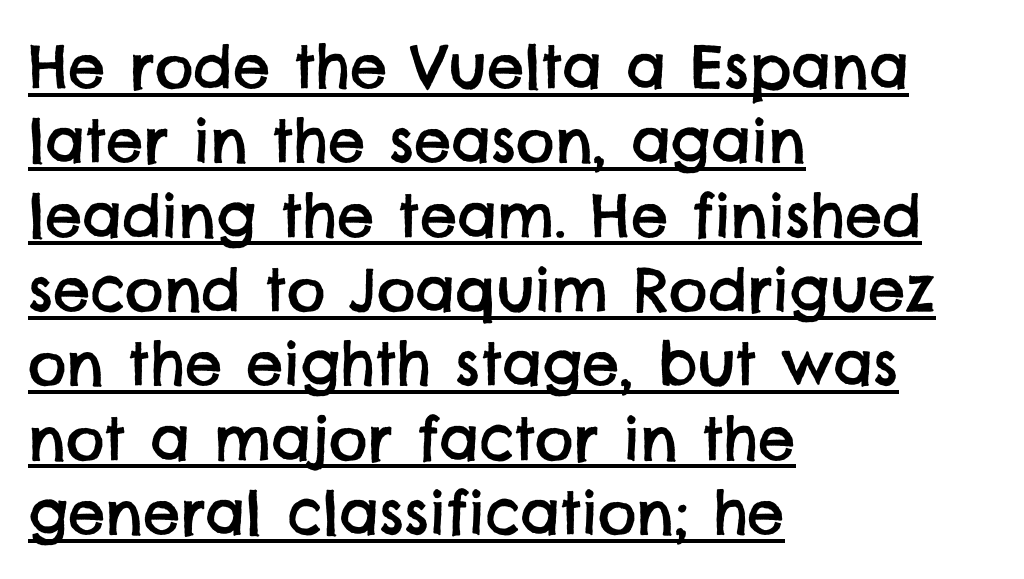
The image shows 59 px sans-serif type; set left-aligned, normal line spacing (1.26x), normal letter spacing, underlined; low stroke contrast and a large x-height.
